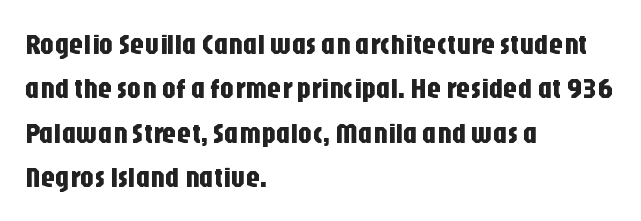
Q: Is the text italic (slanted)? A: No, it is upright.
Q: Is the typeface a serif or a sans-serif typeface? A: Sans-serif.
Q: Is the text underlined? A: No.
Q: How is the paragraph aligned? A: Left-aligned.
Q: Is the spacing between letters normal or unusually wide? A: Normal.
Q: Is the spacing between lines tight, normal or loose? A: Normal.
Q: Width (condensed, normal, or wide)? A: Condensed.
Q: Stroke contrast? A: Low.
Q: x-height? A: Large.
Q: Monospaced? A: No.
